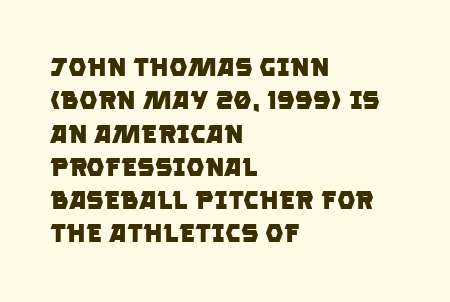
Q: Is the text bold? A: Yes.
Q: Is the text underlined? A: No.
Q: How is the paragraph aligned? A: Left-aligned.
Q: Is the spacing between letters normal or unusually wide? A: Normal.
Q: Is the spacing between lines tight, normal or loose? A: Normal.
